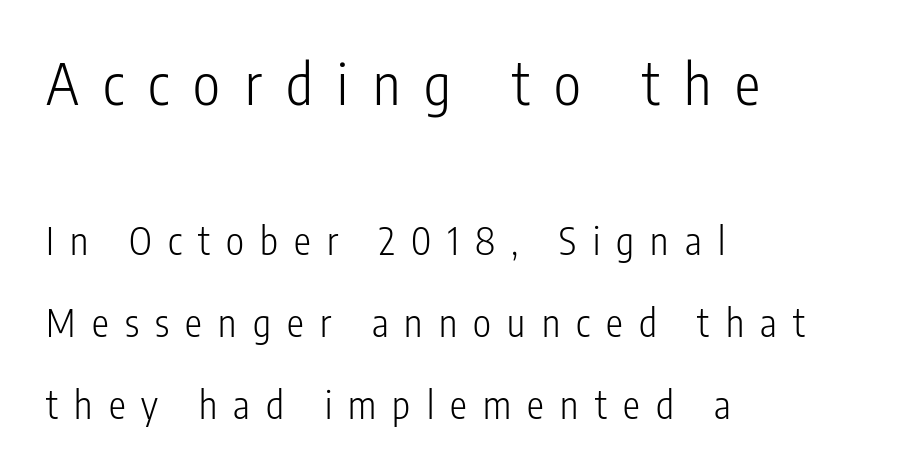
You can tell it's not italic because the verticals are truly vertical. Classification — sans serif. Honestly, the rows look like they've been pulled way apart. Between one letter and the next there's a generous, obvious gap. A typesetter would call this proportional, since set widths differ per character.
